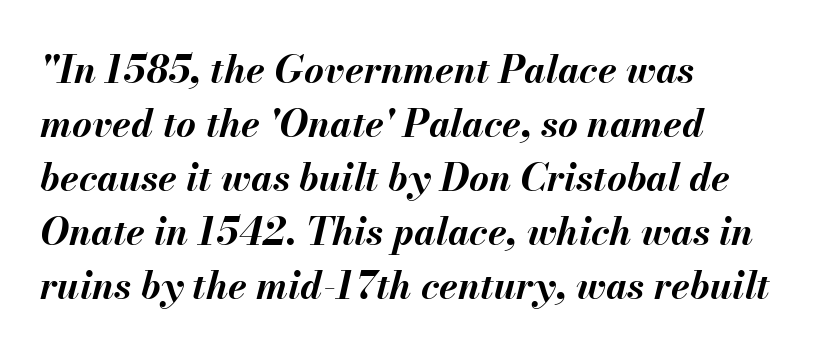
The strokes are fattened all the way to bold. Here the designer chose a conventional face with non-uniform glyph widths. Words appear dense and cohesive because spacing is normal. One glance says typical: line gaps are just what's usual. Notice how the passage keeps a crisp vertical edge on the left only. This sample uses an oblique cut, with every glyph tilted off the vertical.
